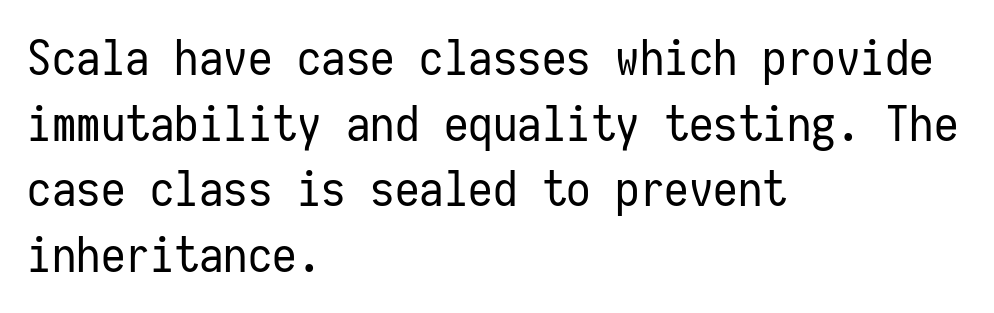
The image shows 49 px regular-weight, condensed sans-serif type, upright, monospaced; set left-aligned, normal line spacing (1.34x), normal letter spacing, not underlined; low stroke contrast and a medium x-height.
